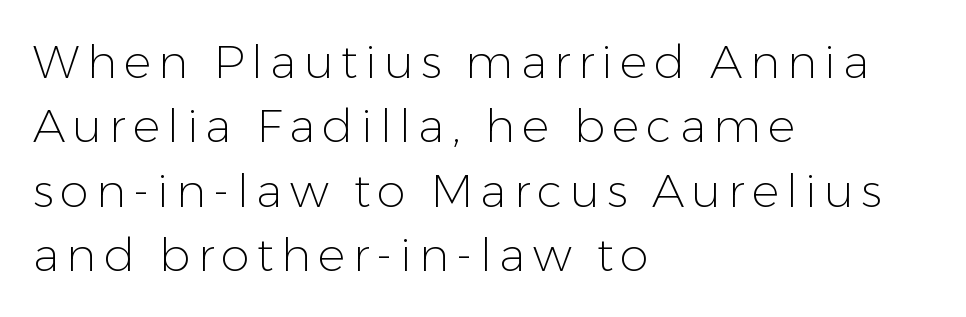
Q: Is the text bold? A: No.
Q: Is the text italic (slanted)? A: No, it is upright.
Q: Is the typeface a serif or a sans-serif typeface? A: Sans-serif.
Q: Is the text underlined? A: No.
Q: How is the paragraph aligned? A: Left-aligned.
Q: Is the spacing between lines tight, normal or loose? A: Normal.
Q: Width (condensed, normal, or wide)? A: Normal.
Q: Stroke contrast? A: Low.
Q: x-height? A: Medium.
Q: Monospaced? A: No.
